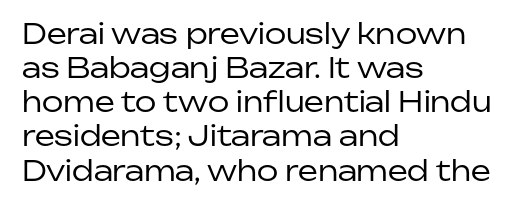
Tracking here is standard; glyphs follow each other at the usual distance. This rendering employs a face without finishing strokes, i.e., a sans-serif. Is the block centered? No — it sits flush against the left margin. Underlining? Definitely not there.
